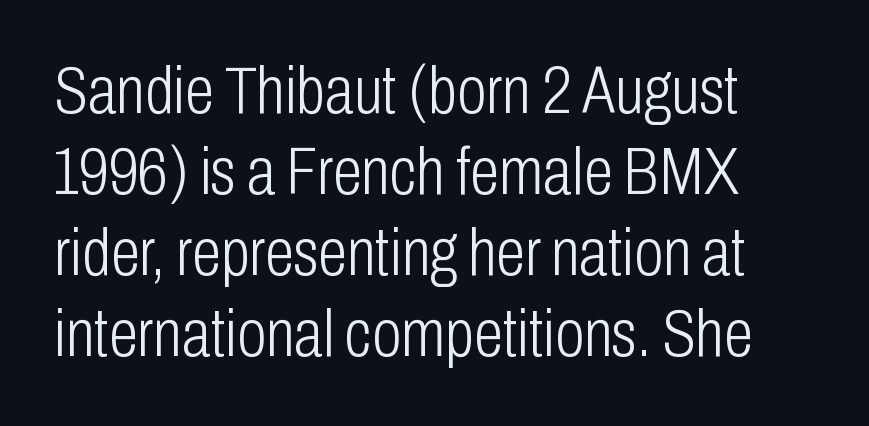
Ascenders rise straight up at ninety degrees. Descenders hang freely into open space. What stands out about the letter spacing? Nothing — it is the standard amount. You could not count columns in this text — the font is proportionally spaced.
